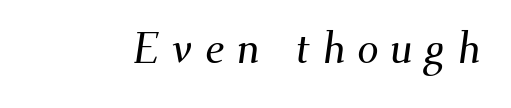
Q: Is the typeface a serif or a sans-serif typeface? A: Serif.
Q: Is the text underlined? A: No.
Q: Is the spacing between letters normal or unusually wide? A: Unusually wide.
Q: Width (condensed, normal, or wide)? A: Normal.
Q: Stroke contrast? A: Medium.
Q: x-height? A: Small.
Q: Monospaced? A: No.
